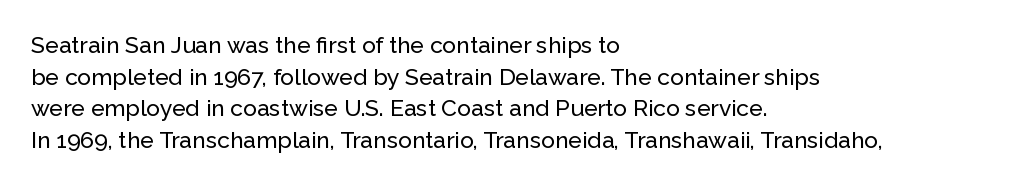
Q: Is the text italic (slanted)? A: No, it is upright.
Q: Is the text underlined? A: No.
Q: How is the paragraph aligned? A: Left-aligned.
Q: Is the spacing between letters normal or unusually wide? A: Normal.
Q: Is the spacing between lines tight, normal or loose? A: Normal.
